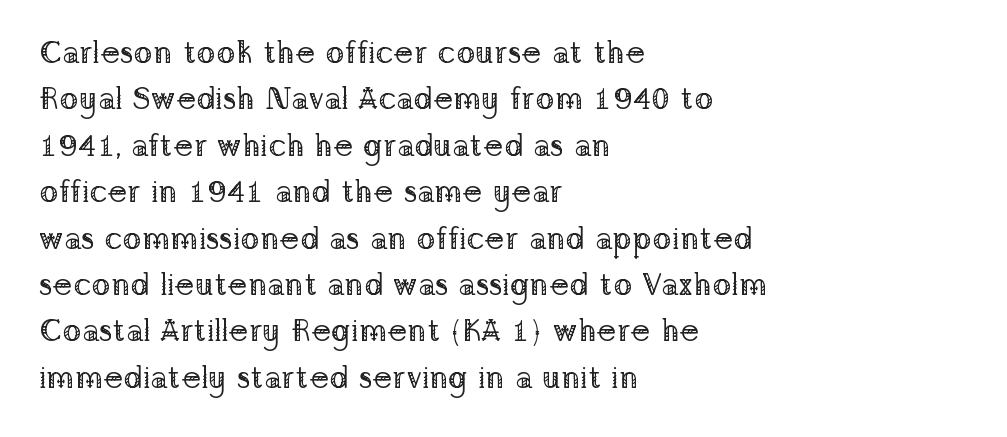
If you drew a line through each stem, it would be perfectly vertical. The strokes are not fattened; the text isn't bold. Each row of text sits above clean, open space. Do the characters align in a grid? No, the font is proportional.
